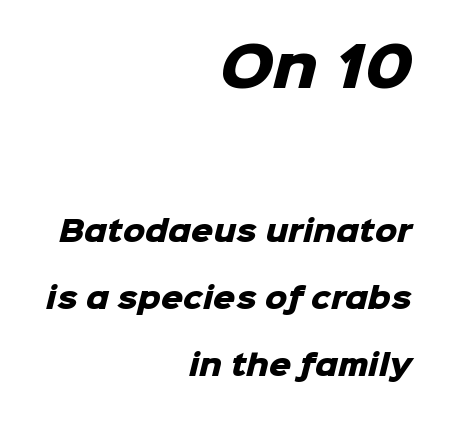
Summary of vertical rhythm: relaxed, with wide interline spacing. I'd call this a sans setting — the letters go barefoot. The rendering uses natural spacing where letterforms have individual widths. Top chunk: large. Bottom chunk: small.
